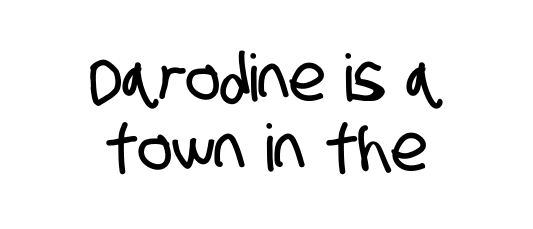
Does the type have serifs? No, each stem ends abruptly. The passage shown is typed in a proportional face where columns would drift. This rendering features lettering with no underline. This sample is center-justified, so both line endings float freely. The line-height multiplier appears low, near solid setting. Glyph-to-glyph distance matches everyday printed text.
